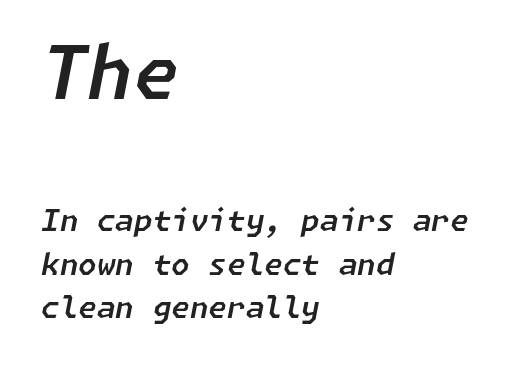
Q: Is the text italic (slanted)? A: Yes, it leans right by about 11 degrees.
Q: Is the text underlined? A: No.
Q: How is the paragraph aligned? A: Left-aligned.
Q: Is the spacing between letters normal or unusually wide? A: Normal.
Q: Is the spacing between lines tight, normal or loose? A: Normal.
Q: Which block of text is set in a larger size, the first (top) or the second (bottom)? A: The first (top) one.
Q: Width (condensed, normal, or wide)? A: Normal.
Q: Stroke contrast? A: Low.
Q: x-height? A: Medium.
